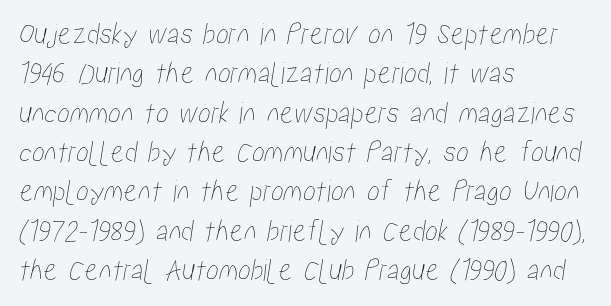
The passage shown is not underscored anywhere. Honestly, the letter spacing is just normal — you wouldn't notice it. These lines are rendered in a variable-pitch font. The passage is arranged the way most books set body copy — flush left.
